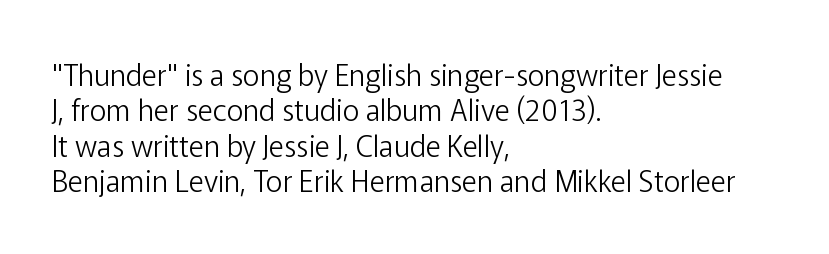
The rag falls on the right side of this text block. The passage shown is typeset with a sans-serif family. Do the letters lean? They stand straight. The gap between lines stays unmarked. Is this a fixed-width face? No — the glyphs have proportional, varying widths.
